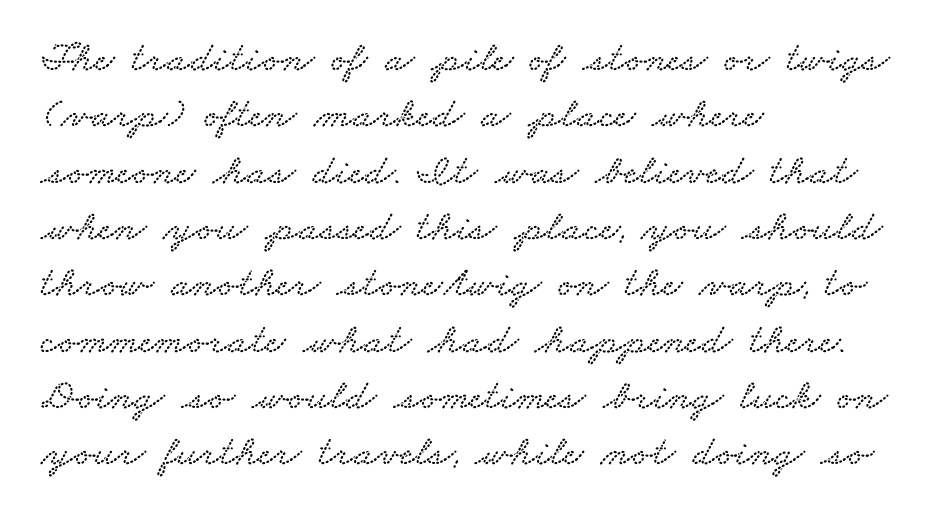
{"serif": "yes", "width": "wide", "stroke_contrast": "low", "x_height": "small", "monospaced": "no", "underline": "no", "align": "left", "line_spacing": "normal", "line_spacing_ratio": 1.31, "letter_spacing": "normal", "letter_spacing_em": 0.0, "glyph_px": 43}
